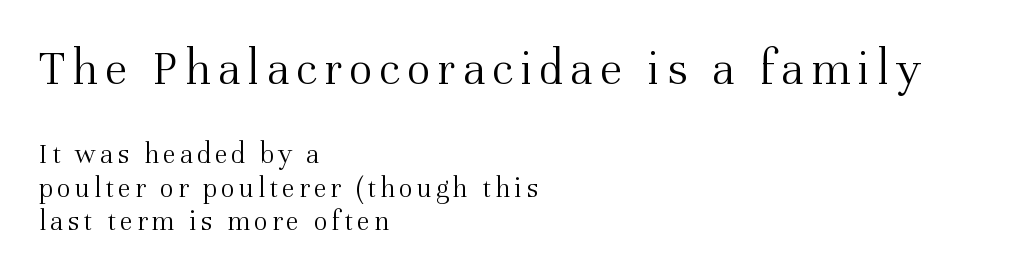
Does the lettering tilt? It doesn't — this is upright. A quiet, ordinary-to-light weight characterises the typeface. Which chunk is bigger? The first one — the top block dwarfs the bottom. This sample is left-justified, so line endings fall wherever the words run out. Check the space under the baseline: it is left empty. A typesetter would call this proportional, since set widths differ per character.
